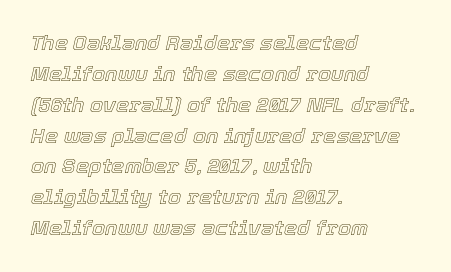
{"italic": "yes", "lean": "right", "slant_degrees": 12, "underline": "no", "align": "left", "line_spacing": "normal", "line_spacing_ratio": 1.47, "letter_spacing": "normal", "letter_spacing_em": 0.0, "glyph_px": 21}
